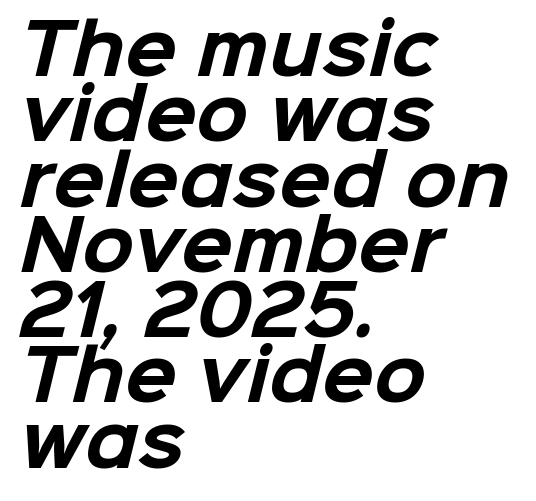
Q: Is the text bold? A: Yes.
Q: Is the typeface a serif or a sans-serif typeface? A: Sans-serif.
Q: Is the text underlined? A: No.
Q: How is the paragraph aligned? A: Left-aligned.
Q: Is the spacing between letters normal or unusually wide? A: Normal.
Q: Is the spacing between lines tight, normal or loose? A: Tight.
Q: Width (condensed, normal, or wide)? A: Normal.
Q: Stroke contrast? A: Low.
Q: x-height? A: Medium.
Q: Monospaced? A: No.
